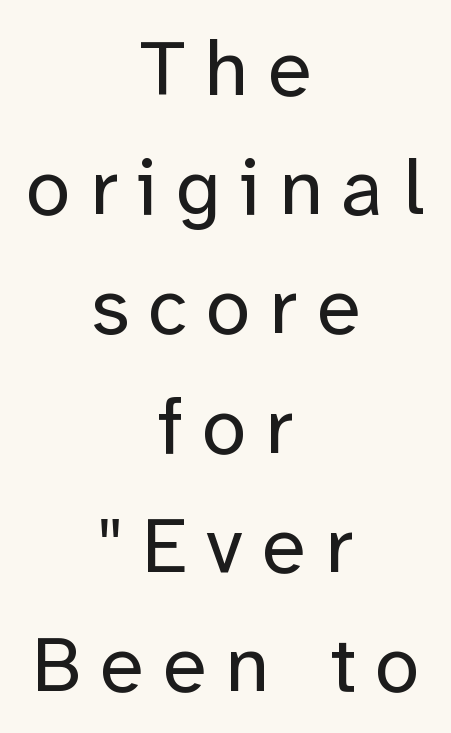
Q: Is the text bold? A: No.
Q: Is the text italic (slanted)? A: No, it is upright.
Q: Is the typeface a serif or a sans-serif typeface? A: Sans-serif.
Q: Is the text underlined? A: No.
Q: How is the paragraph aligned? A: Centered.
Q: Is the spacing between letters normal or unusually wide? A: Unusually wide.
Q: Is the spacing between lines tight, normal or loose? A: Normal.
Q: Width (condensed, normal, or wide)? A: Normal.
Q: Stroke contrast? A: Low.
Q: x-height? A: Medium.
Q: Monospaced? A: No.
